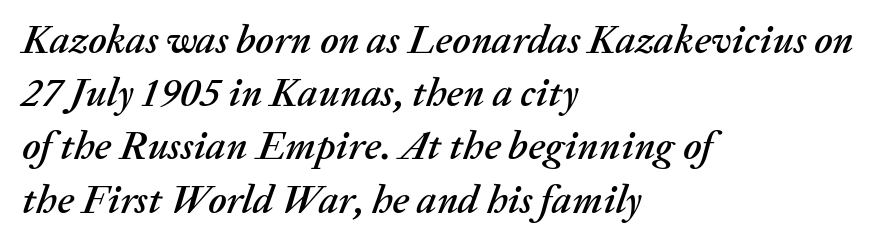
{"italic": "yes", "lean": "right", "slant_degrees": 20, "width": "normal", "stroke_contrast": "medium", "x_height": "medium", "monospaced": "no", "underline": "no", "align": "left", "line_spacing": "normal", "line_spacing_ratio": 1.33, "letter_spacing": "normal", "letter_spacing_em": 0.0, "glyph_px": 40}
